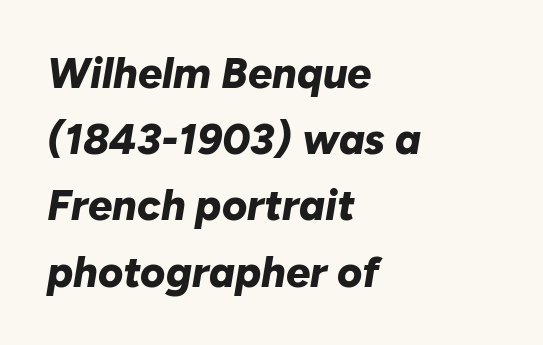
Q: Is the text bold? A: Yes.
Q: Is the text italic (slanted)? A: Yes, it leans right by about 10 degrees.
Q: Is the text underlined? A: No.
Q: How is the paragraph aligned? A: Left-aligned.
Q: Is the spacing between letters normal or unusually wide? A: Normal.
Q: Is the spacing between lines tight, normal or loose? A: Normal.
Q: Width (condensed, normal, or wide)? A: Normal.
Q: Stroke contrast? A: Low.
Q: x-height? A: Medium.
Q: Monospaced? A: No.
